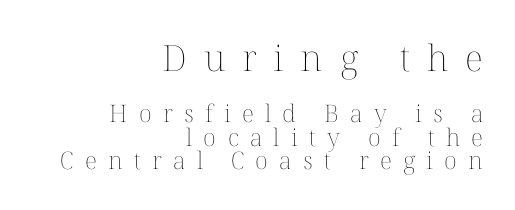
The image shows 36 px thin type, upright; set right-aligned, tight line spacing (0.98x), unusually wide letter spacing (+0.47 em), not underlined; the first (top) block is 1.5x larger; medium stroke contrast and a medium x-height.
